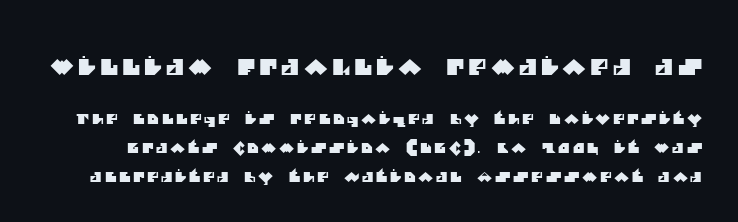
Q: Is the text underlined? A: No.
Q: Is the spacing between lines tight, normal or loose? A: Loose.
Q: Which block of text is set in a larger size, the first (top) or the second (bottom)? A: The first (top) one.
